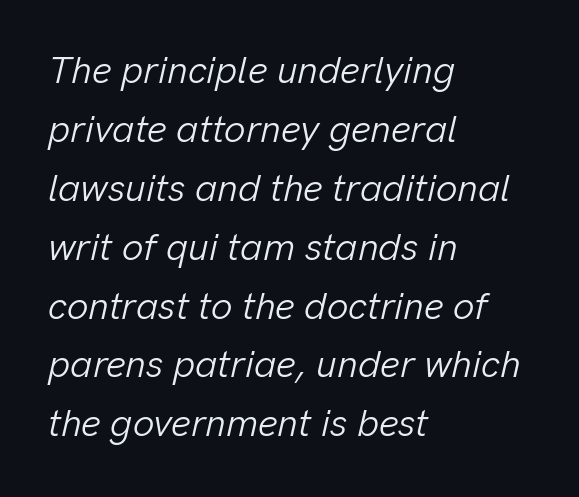
The image shows 38 px light type, italic (leaning right); set left-aligned, normal line spacing (1.55x), normal letter spacing, not underlined; low stroke contrast and a medium x-height.
